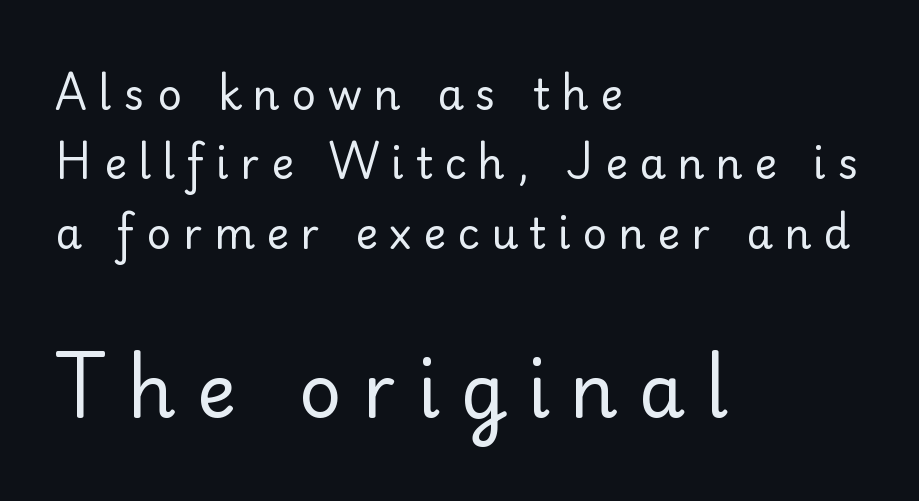
The image shows 74 px regular-weight serif type, upright; set left-aligned, normal line spacing (1.65x), unusually wide letter spacing (+0.28 em), not underlined; the second (bottom) block is 1.76x larger; low stroke contrast and a small x-height.
